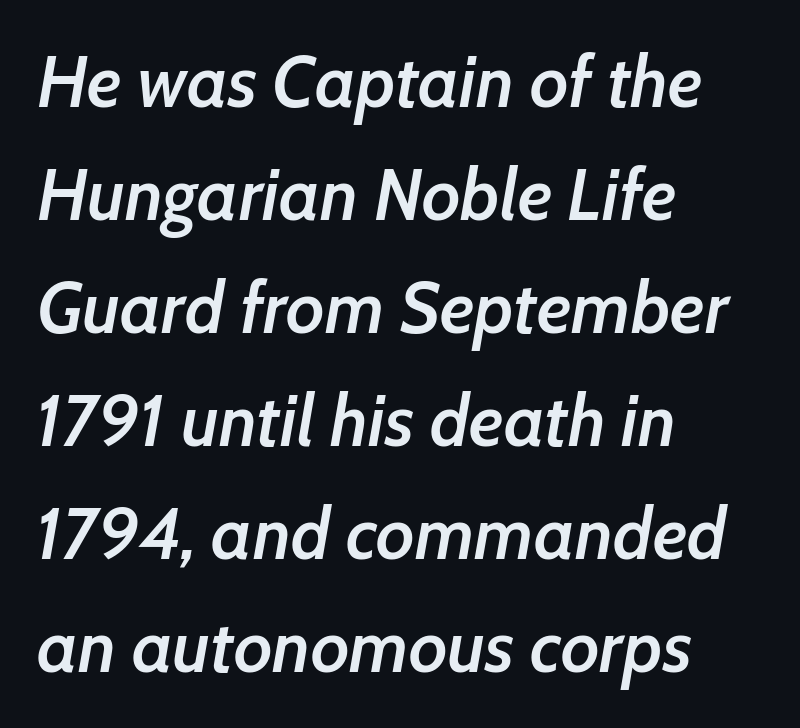
The image shows 72 px semibold type, italic (leaning right); set left-aligned, normal line spacing (1.57x), normal letter spacing, not underlined; low stroke contrast and a medium x-height.
